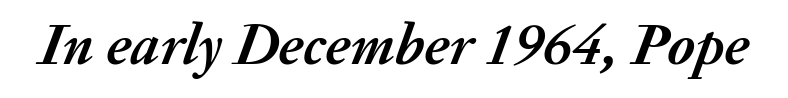
Q: Is the text bold? A: Yes.
Q: Is the text italic (slanted)? A: Yes, it leans right by about 20 degrees.
Q: Is the text underlined? A: No.
Q: Is the spacing between letters normal or unusually wide? A: Normal.
Q: Width (condensed, normal, or wide)? A: Normal.
Q: Stroke contrast? A: Medium.
Q: x-height? A: Medium.
Q: Monospaced? A: No.
